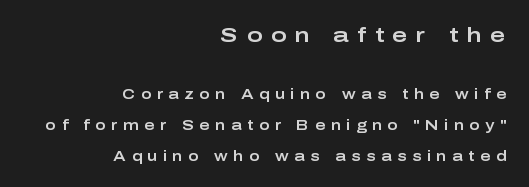
Q: Is the text italic (slanted)? A: No, it is upright.
Q: Is the text underlined? A: No.
Q: How is the paragraph aligned? A: Right-aligned.
Q: Is the spacing between letters normal or unusually wide? A: Unusually wide.
Q: Is the spacing between lines tight, normal or loose? A: Loose.
Q: Which block of text is set in a larger size, the first (top) or the second (bottom)? A: The first (top) one.
